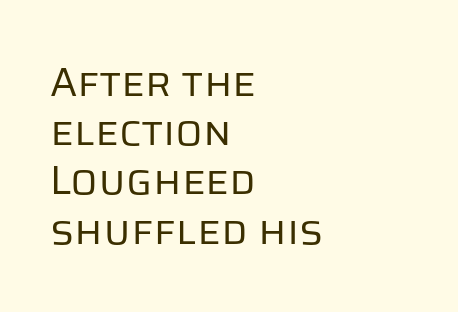
{"serif": "no", "italic": "no", "bold": "no", "weight": "regular", "width": "normal", "stroke_contrast": "low", "x_height": "large", "monospaced": "no", "underline": "no", "align": "left", "line_spacing_ratio": 1.23, "letter_spacing": "normal", "letter_spacing_em": 0.0, "glyph_px": 40}
